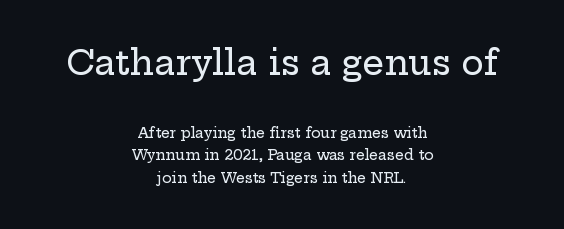
The image shows 34 px wide serif type, upright; set centered, normal line spacing (1.63x), normal letter spacing, not underlined; the first (top) block is 2.43x larger; low stroke contrast and a medium x-height.
